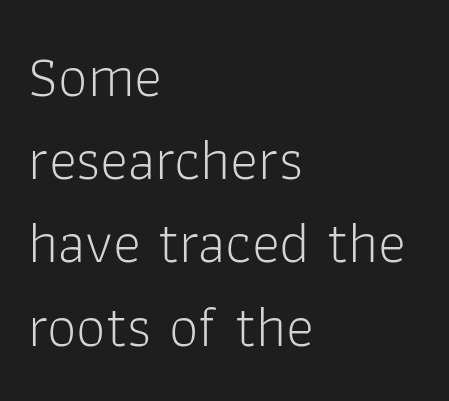
{"serif": "no", "italic": "no", "bold": "no", "weight": "light", "width": "normal", "stroke_contrast": "low", "x_height": "medium", "monospaced": "no", "underline": "no", "align": "left", "line_spacing": "normal", "line_spacing_ratio": 1.41, "letter_spacing": "normal", "letter_spacing_em": 0.0, "glyph_px": 59}
